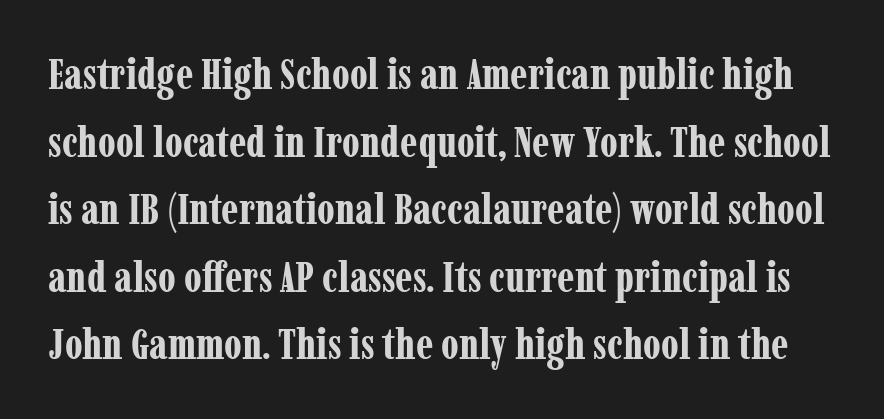
{"serif": "yes", "italic": "no", "bold": "yes", "weight": "bold", "width": "condensed", "stroke_contrast": "low", "x_height": "medium", "monospaced": "no", "underline": "no", "line_spacing": "normal", "line_spacing_ratio": 1.57, "letter_spacing": "normal", "letter_spacing_em": 0.0, "glyph_px": 43}
